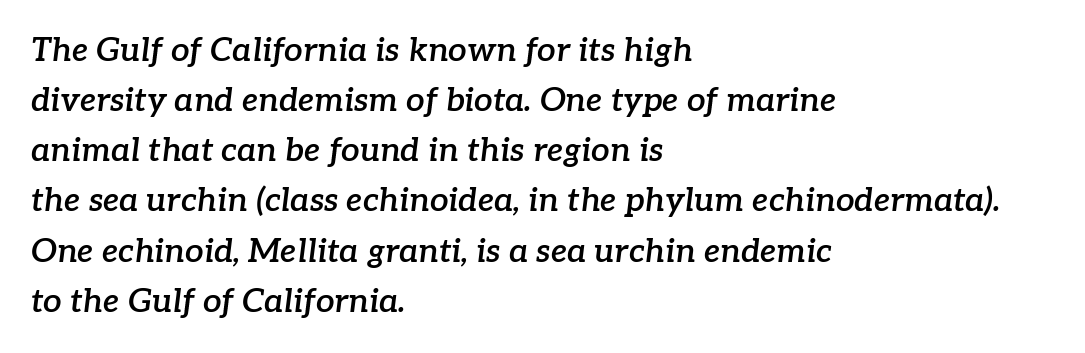
It's the slanting kind of type. The designer left line spacing at the default. Little horizontal feet cap the strokes, marking this as serif type. Semibold letterforms, between regular and bold.
